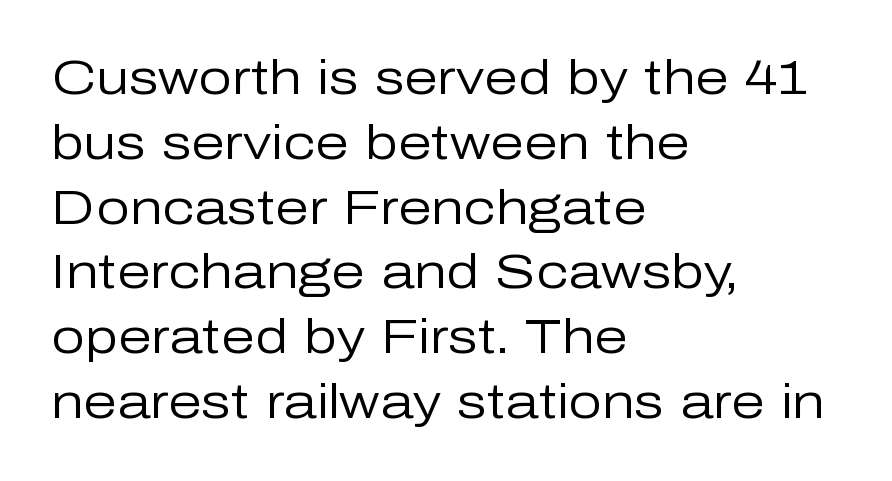
The image shows 48 px regular-weight sans-serif type, upright; set left-aligned, normal line spacing (1.35x), normal letter spacing, not underlined; low stroke contrast and a medium x-height.
